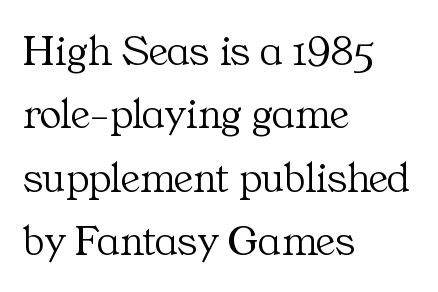
The image shows 45 px light serif type, upright; set left-aligned, normal line spacing (1.41x), normal letter spacing, not underlined; medium stroke contrast and a medium x-height.
